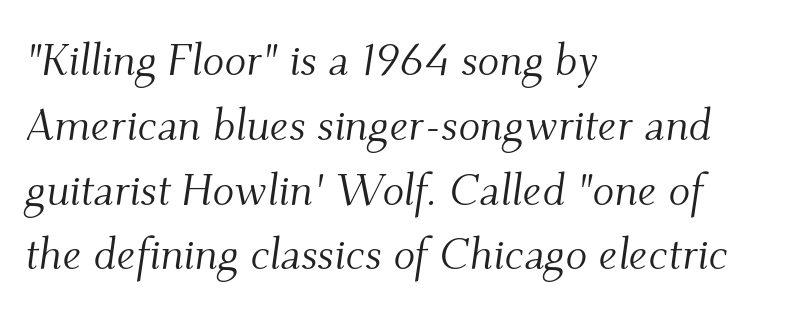
Posture: slanted. You could not count columns in this text — the font is proportionally spaced. The strokes carry an ordinary text weight at most. The rendering anchors every line to the left-hand side. The baseline area is clear.
